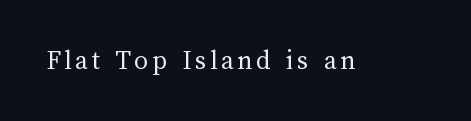
{"italic": "no", "bold": "no", "weight": "regular", "width": "normal", "stroke_contrast": "medium", "x_height": "medium", "monospaced": "no", "underline": "no", "glyph_px": 28}
